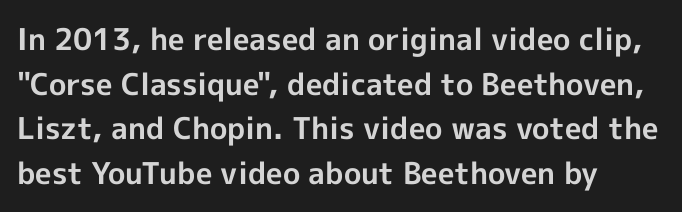
Posture: vertical. The sample has been set heavy, in full bold. You can tell from the bare stems that sans-serif type was used. Each letter keeps its own natural width here, so spacing adapts to shape.
